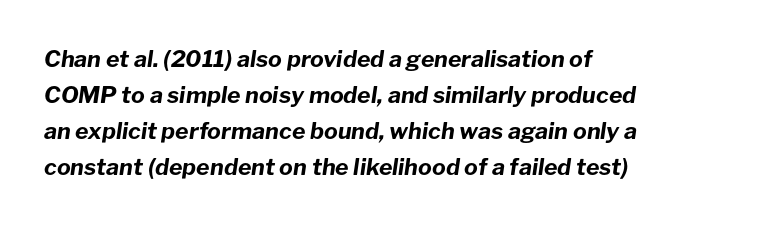
You'd pick this weight for a headline — it's a proper bold. An italicized treatment has been applied to the whole sample. Typeset ragged right — the left edge is the straight one. These lines sit exactly where default settings would place them. Standard letterfit; no display-style spreading of the glyphs.
